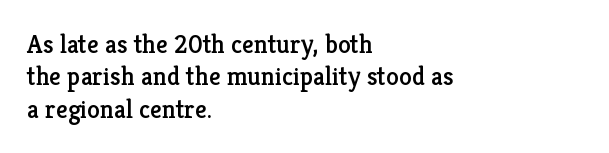
The image shows 26 px text type, upright; set left-aligned, normal line spacing (1.25x), normal letter spacing, not underlined.
